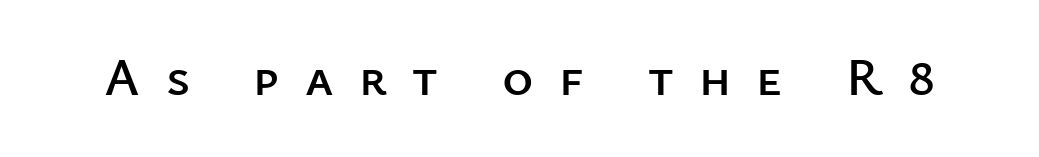
If you drew a line through each stem, it would be perfectly vertical. Serif or sans? Sans — the stroke terminals are bare. Plain, unruled lines of type. This sample has the flowing, uneven cadence of proportional lettering. The tracking reads as deliberately expanded to a designer's eye.
